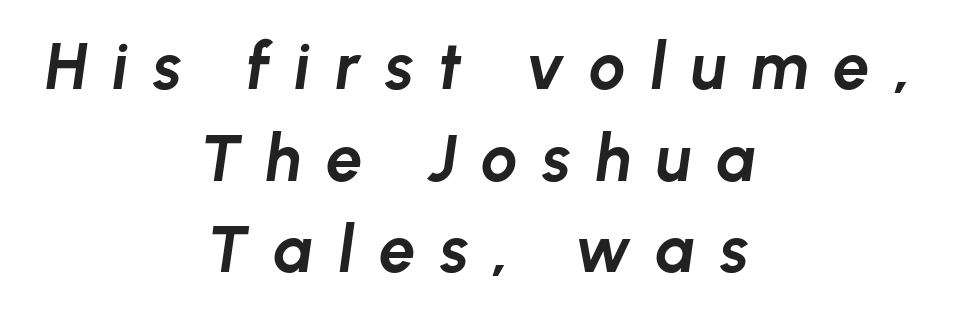
Q: Is the text bold? A: Yes.
Q: Is the text italic (slanted)? A: Yes, it leans right by about 8 degrees.
Q: Is the text underlined? A: No.
Q: How is the paragraph aligned? A: Centered.
Q: Is the spacing between letters normal or unusually wide? A: Unusually wide.
Q: Is the spacing between lines tight, normal or loose? A: Normal.
Q: Width (condensed, normal, or wide)? A: Normal.
Q: Stroke contrast? A: Low.
Q: x-height? A: Medium.
Q: Monospaced? A: No.
